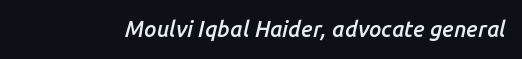
The image shows 22 px text type, italic (leaning right); set normal letter spacing, not underlined.
